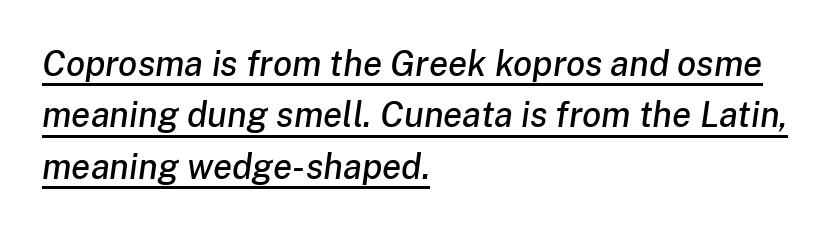
The image shows 35 px text type, italic (leaning right); set left-aligned, normal line spacing (1.47x), normal letter spacing, underlined; low stroke contrast and a medium x-height.
